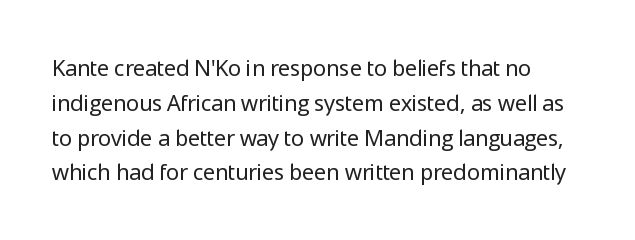
{"italic": "no", "bold": "no", "underline": "no", "line_spacing": "normal", "line_spacing_ratio": 1.58, "letter_spacing": "normal", "letter_spacing_em": 0.0, "glyph_px": 22}
